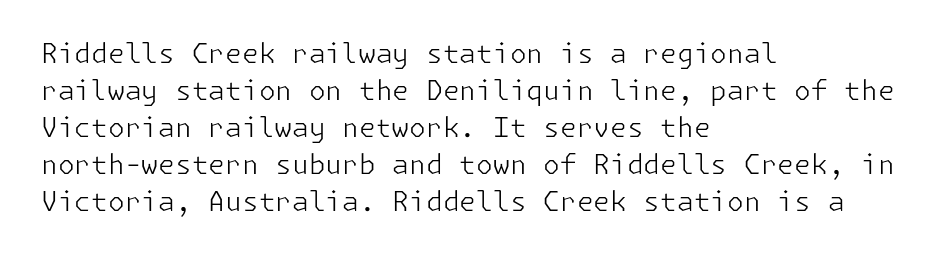
Reading down the block, your eye returns to a fixed left position each line. Tall strokes in this sample are plumb rather than angled. The rendering uses a moderate line-height, typical for paragraphs. This is not heavy type; no bold has been used. Any mark beneath the type? The region is blank. Each word holds together tightly as a unit, with standard inter-letter gaps.
